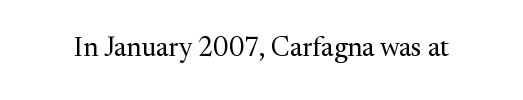
{"italic": "no", "bold": "no", "underline": "no", "letter_spacing": "normal", "letter_spacing_em": 0.0, "glyph_px": 27}
